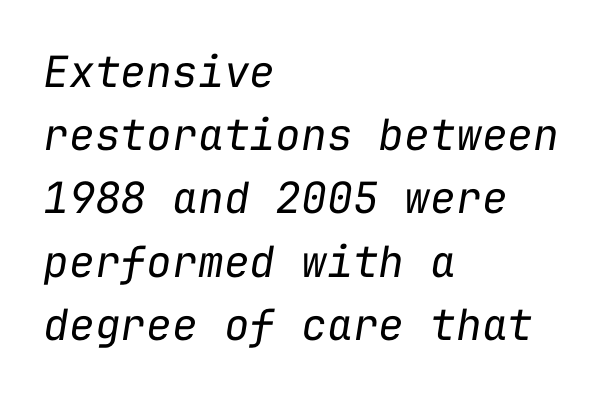
Weight: not bold — regular or lighter. Notice how the passage keeps a crisp vertical edge on the left only. The typography opts for an oblique posture over an upright one. The rendering keeps characters at their native spacing.
